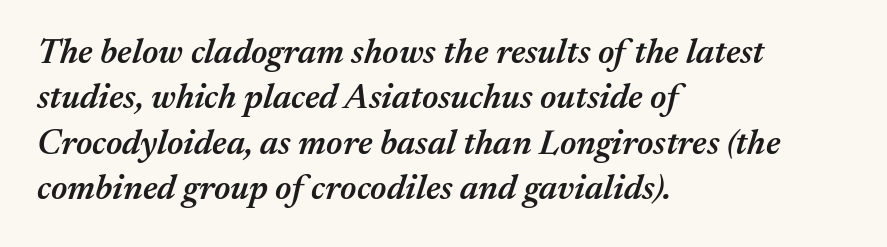
{"italic": "yes", "lean": "right", "slant_degrees": 17, "bold": "semi", "weight": "semibold", "width": "normal", "stroke_contrast": "medium", "x_height": "medium", "monospaced": "no", "underline": "no", "align": "left", "line_spacing": "normal", "line_spacing_ratio": 1.3, "letter_spacing": "normal", "letter_spacing_em": 0.0, "glyph_px": 35}
